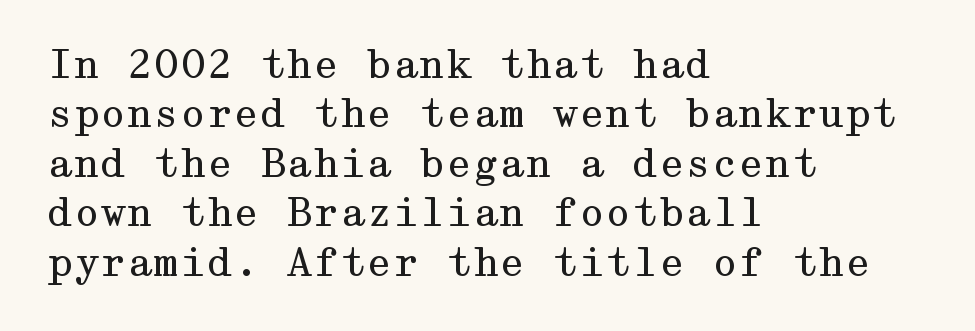
Typographically, this falls in the serif category. The passage shown has conventional tracking throughout. The passage shown is not bold in any degree. The passage is arranged the way most books set body copy — flush left. Ordinary non-slanted type is in use. Quick note: interline space is typical.
